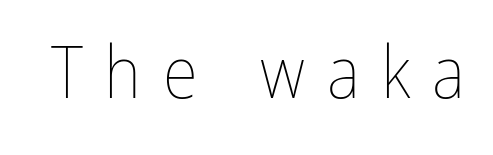
The image shows 72 px thin, condensed type, upright; set unusually wide letter spacing (+0.3 em), not underlined; low stroke contrast and a medium x-height.
